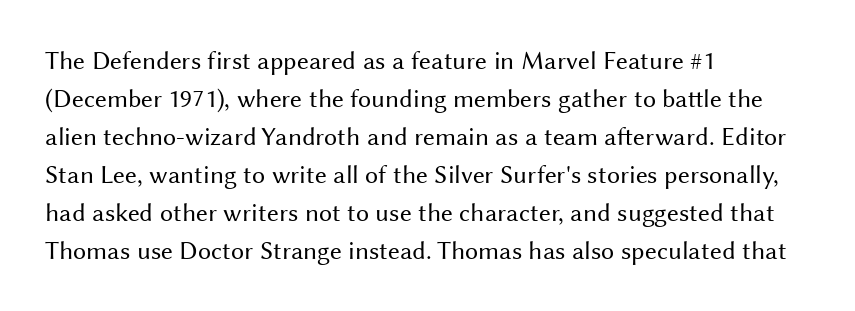
Visually the block forms a straight wall on the left and a jagged coastline on the right. Caption: standard tracking, unaltered. The type sits square on the baseline with zero lean. Weight: not bold — regular or lighter.
